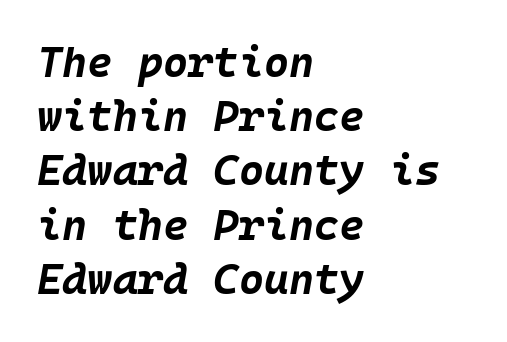
Q: Is the text bold? A: Yes.
Q: Is the text italic (slanted)? A: Yes, it leans right by about 10 degrees.
Q: Is the text underlined? A: No.
Q: How is the paragraph aligned? A: Left-aligned.
Q: Is the spacing between letters normal or unusually wide? A: Normal.
Q: Is the spacing between lines tight, normal or loose? A: Normal.
Q: Width (condensed, normal, or wide)? A: Normal.
Q: Stroke contrast? A: Low.
Q: x-height? A: Large.
